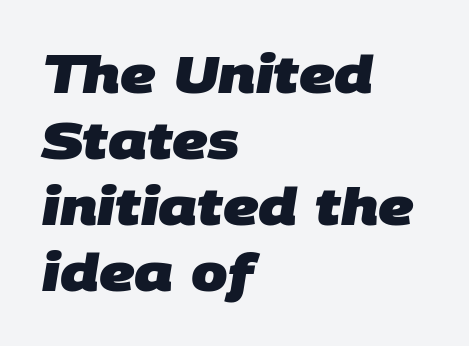
This is heavy type, rendered in bold. Descenders hang freely into open space. Proportional: the letters do not fall into vertical columns. The tracking reads as untouched default to a designer's eye. The lines in this sample share a left origin and differ only in where they stop. Interline gaps are of average width in this sample.
